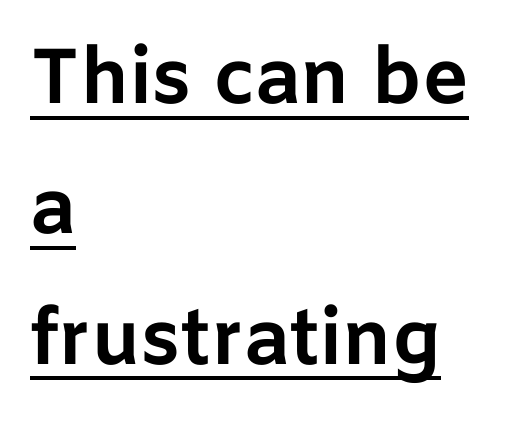
Whoever set this chose a conventional vertical rhythm. These lines are rendered in a variable-pitch font. Each line of the rendering has a horizontal stroke beneath the glyphs. What weight is shown? A full bold with thick strokes. The font's upright variant was chosen for this text. The type family on display is of the sans-serif kind.
